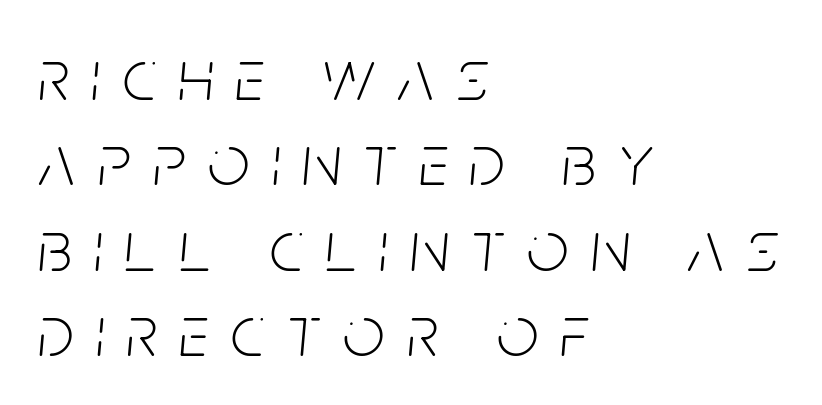
{"italic": "yes", "lean": "right", "slant_degrees": 5, "bold": "no", "weight": "light", "width": "condensed", "stroke_contrast": "low", "x_height": "large", "monospaced": "no", "underline": "no", "align": "left", "line_spacing_ratio": 1.17, "letter_spacing": "wide", "letter_spacing_em": 0.31, "glyph_px": 73}
